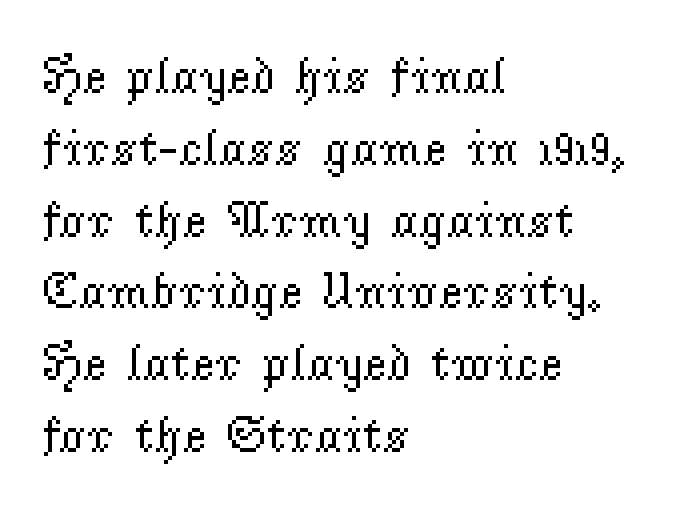
The image shows 52 px regular-weight serif type, upright; set left-aligned, normal line spacing (1.38x), normal letter spacing, not underlined; low stroke contrast and a small x-height.
